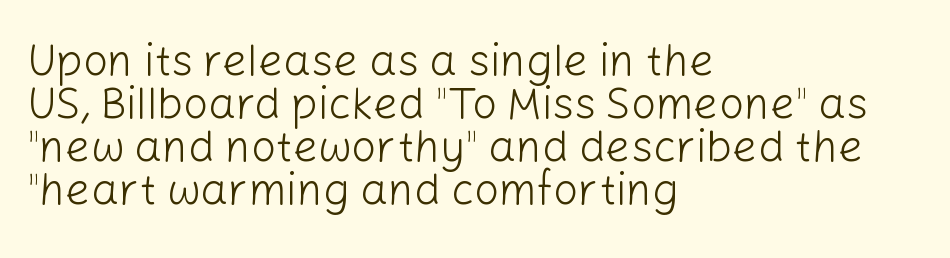
The image shows 44 px light sans-serif type, upright; set left-aligned, tight line spacing (0.98x), normal letter spacing, not underlined; low stroke contrast and a medium x-height.
